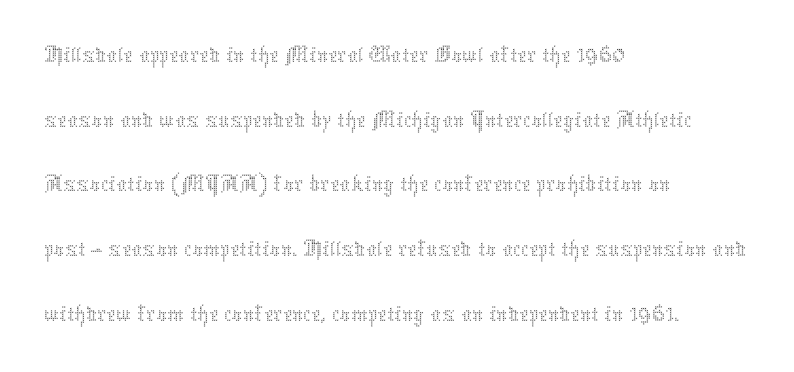
The image shows 53 px thin type, upright; set left-aligned, line spacing 1.22x, normal letter spacing, not underlined; medium stroke contrast and a medium x-height.
